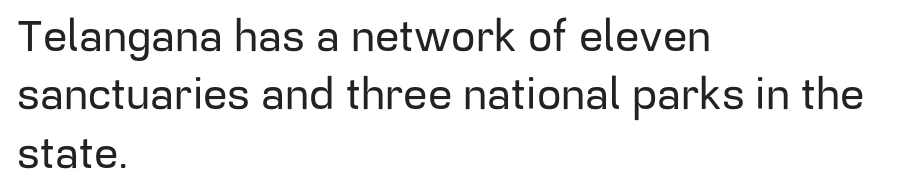
Q: Is the text italic (slanted)? A: No, it is upright.
Q: Is the typeface a serif or a sans-serif typeface? A: Sans-serif.
Q: Is the text underlined? A: No.
Q: How is the paragraph aligned? A: Left-aligned.
Q: Is the spacing between letters normal or unusually wide? A: Normal.
Q: Is the spacing between lines tight, normal or loose? A: Normal.
Q: Width (condensed, normal, or wide)? A: Normal.
Q: Stroke contrast? A: Low.
Q: x-height? A: Medium.
Q: Monospaced? A: No.
